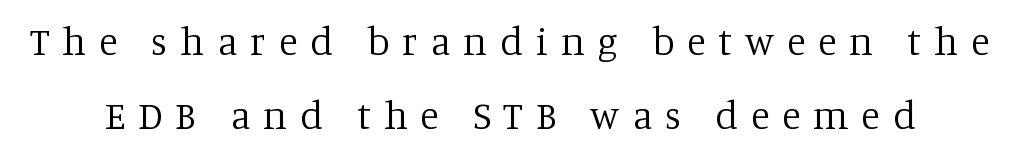
Q: Is the text bold? A: No.
Q: Is the text italic (slanted)? A: No, it is upright.
Q: Is the typeface a serif or a sans-serif typeface? A: Serif.
Q: Is the text underlined? A: No.
Q: Is the spacing between letters normal or unusually wide? A: Unusually wide.
Q: Is the spacing between lines tight, normal or loose? A: Loose.
Q: Width (condensed, normal, or wide)? A: Normal.
Q: Stroke contrast? A: Low.
Q: x-height? A: Large.
Q: Monospaced? A: No.
